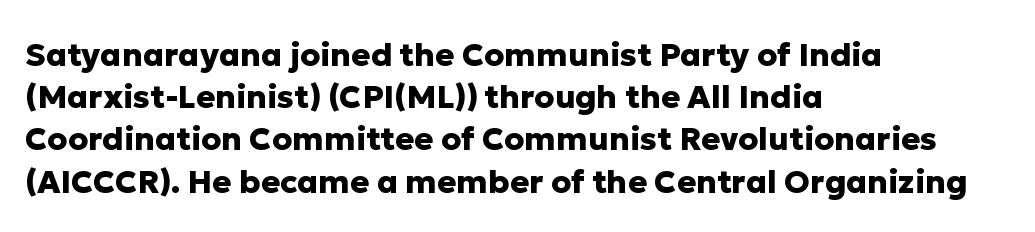
The image shows 32 px heavy sans-serif type, upright; set left-aligned, normal line spacing (1.32x), normal letter spacing, not underlined; low stroke contrast and a medium x-height.
